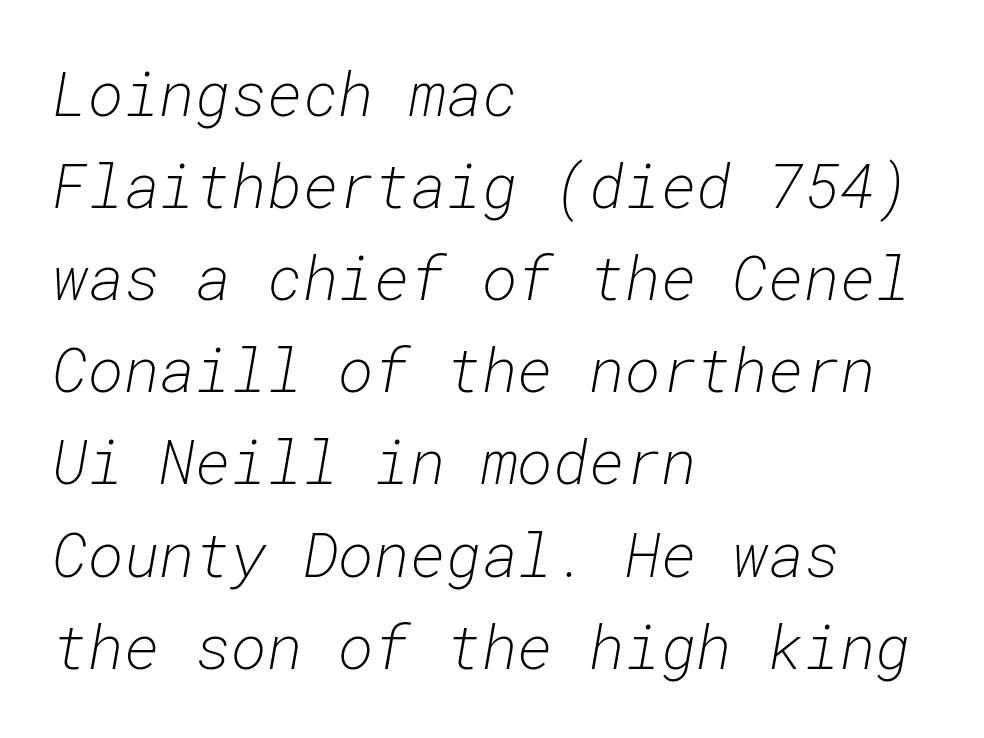
In terms of posture, this sample is oblique. Students, note that the glyphs here touch the page at normal intervals. Note the uniform advance width — an 'i' takes as much space as an 'm'. Check the space under the baseline: it is left empty.
